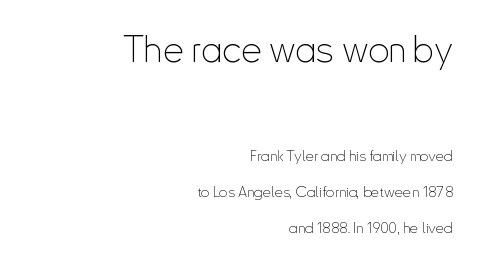
{"serif": "no", "italic": "no", "bold": "no", "weight": "thin", "width": "condensed", "stroke_contrast": "low", "x_height": "small", "monospaced": "no", "underline": "no", "align": "right", "line_spacing": "loose", "line_spacing_ratio": 2.4, "letter_spacing": "normal", "letter_spacing_em": 0.0, "larger_block": "first", "size_ratio": 2.47, "glyph_px": 37}
